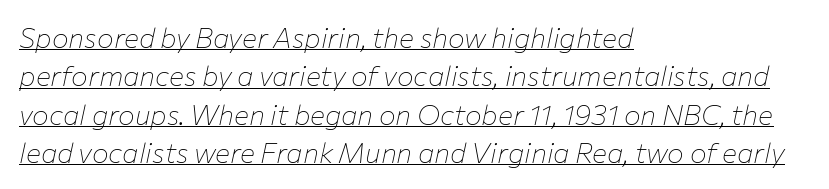
Q: Is the text bold? A: No.
Q: Is the text italic (slanted)? A: Yes, it leans right by about 12 degrees.
Q: Is the text underlined? A: Yes.
Q: How is the paragraph aligned? A: Left-aligned.
Q: Is the spacing between letters normal or unusually wide? A: Normal.
Q: Is the spacing between lines tight, normal or loose? A: Normal.
Q: Width (condensed, normal, or wide)? A: Normal.
Q: Stroke contrast? A: Low.
Q: x-height? A: Medium.
Q: Monospaced? A: No.
